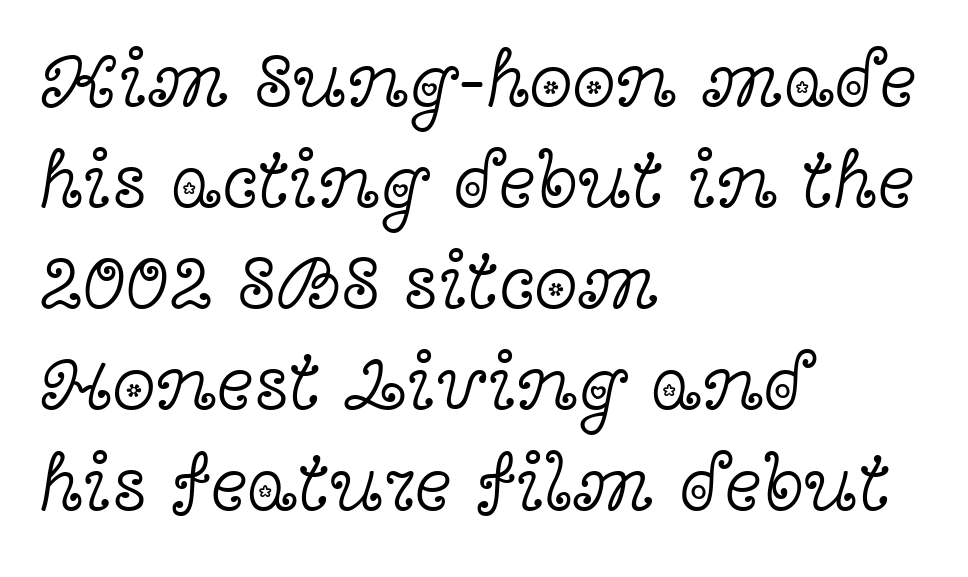
The image shows 79 px light, wide serif type; set left-aligned, normal line spacing (1.28x), normal letter spacing, not underlined; a medium x-height.
